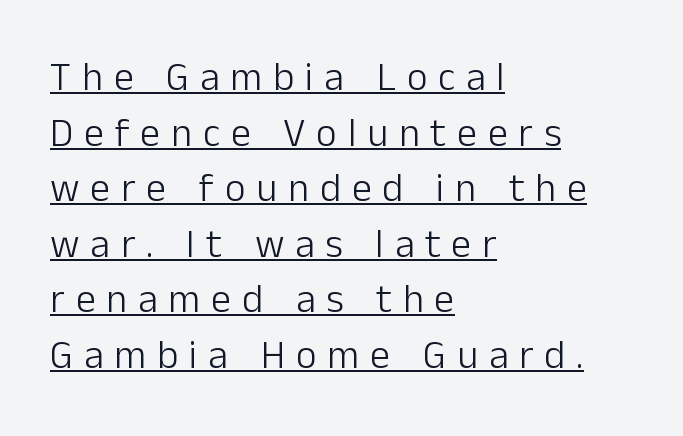
If you measured baseline to baseline, you'd find a middling distance. The letters look calm and open, with moderate or lighter stems. Here the designer chose a conventional face with non-uniform glyph widths. Honestly, the letter spacing is so wide it's the main thing you notice. Italic: no, the glyphs are upright roman. Leftover space on each line is placed entirely after the last word.
